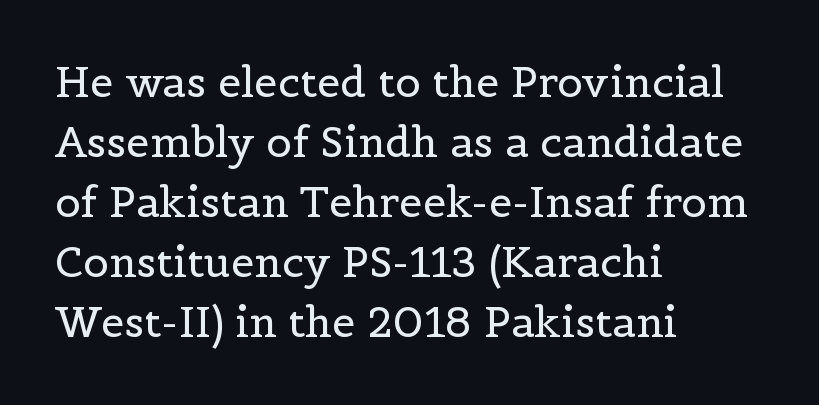
The image shows 42 px regular-weight serif type, upright; set left-aligned, normal line spacing (1.43x), normal letter spacing, not underlined; a medium x-height.
